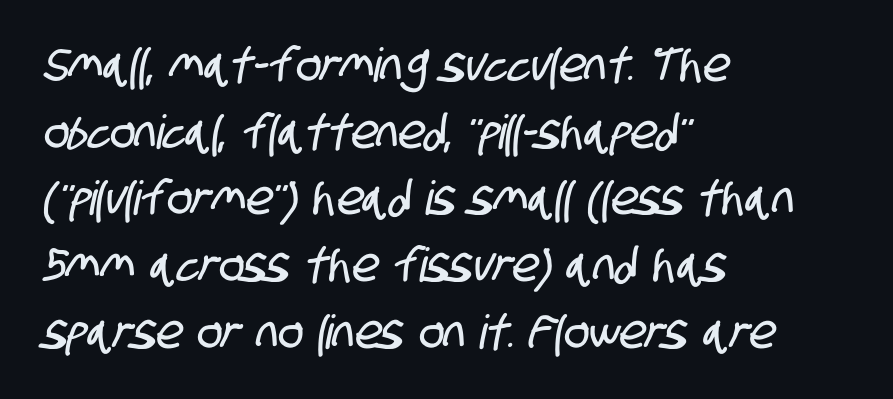
The image shows 47 px condensed sans-serif type; set left-aligned, normal line spacing (1.42x), normal letter spacing, not underlined; low stroke contrast and a large x-height.
